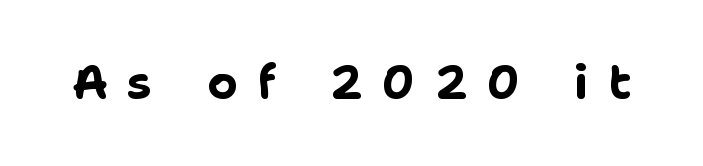
{"serif": "no", "italic": "no", "bold": "yes", "weight": "bold", "width": "normal", "stroke_contrast": "low", "x_height": "medium", "monospaced": "no", "underline": "no", "letter_spacing": "wide", "letter_spacing_em": 0.41, "glyph_px": 47}
